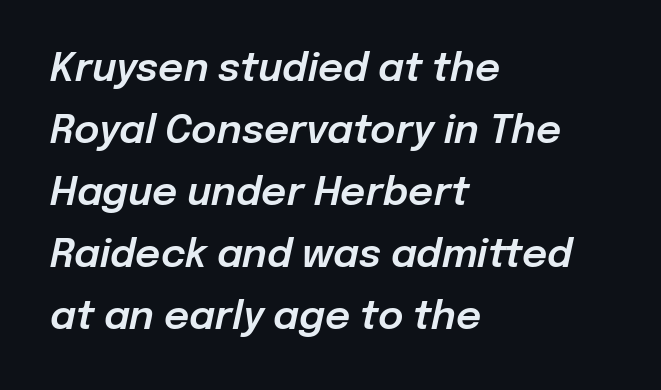
You can tell it's italic because the verticals aren't actually vertical. Vertical spacing — default. You could call the tracking neutral — neither tight nor loose. Do the characters align in a grid? No, the font is proportional. The space beneath each line is pristine and unruled. One-word summary of the alignment: left.
